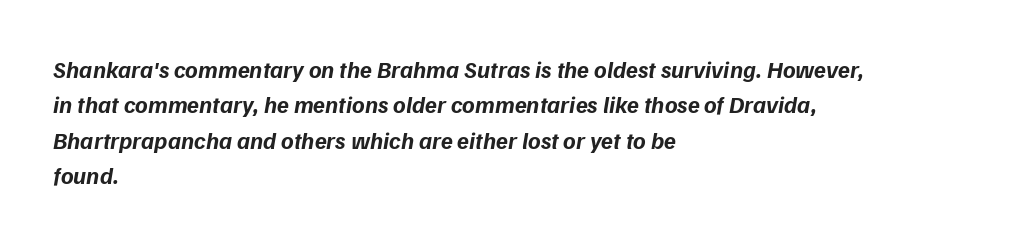
Nobody drew a line under any word here. If you drew a ruler down the left edge, every line would touch it. Is the type bold? Yes — the strokes are clearly thick and heavy. The tracking reads as untouched default to a designer's eye. Rows of type keep a routine distance in the vertical direction.
